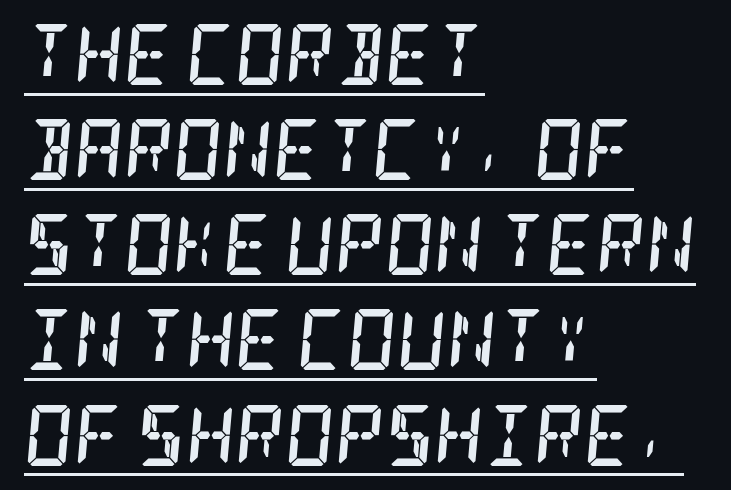
Q: Is the text bold? A: Yes.
Q: Is the text italic (slanted)? A: Yes, it leans right by about 5 degrees.
Q: Is the typeface a serif or a sans-serif typeface? A: Serif.
Q: Is the text underlined? A: Yes.
Q: How is the paragraph aligned? A: Left-aligned.
Q: Is the spacing between letters normal or unusually wide? A: Normal.
Q: Is the spacing between lines tight, normal or loose? A: Normal.
Q: Width (condensed, normal, or wide)? A: Condensed.
Q: Stroke contrast? A: Low.
Q: x-height? A: Large.
